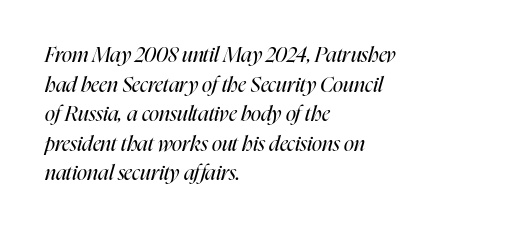
Q: Is the text bold? A: No.
Q: Is the text italic (slanted)? A: Yes, it leans right by about 16 degrees.
Q: Is the text underlined? A: No.
Q: How is the paragraph aligned? A: Left-aligned.
Q: Is the spacing between letters normal or unusually wide? A: Normal.
Q: Is the spacing between lines tight, normal or loose? A: Normal.
